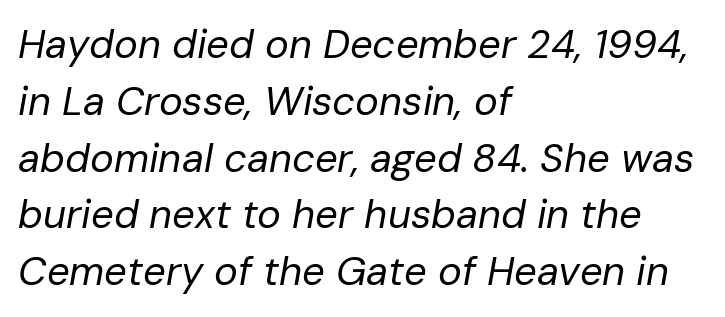
The image shows 40 px regular-weight type, italic (leaning right); set left-aligned, normal line spacing (1.42x), normal letter spacing, not underlined; low stroke contrast and a medium x-height.
